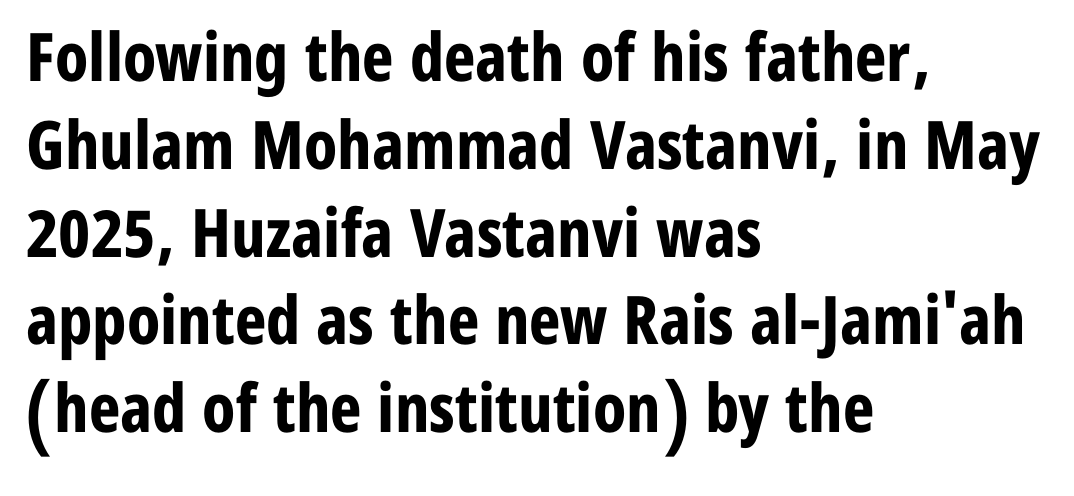
Q: Is the text bold? A: Yes.
Q: Is the text italic (slanted)? A: No, it is upright.
Q: Is the typeface a serif or a sans-serif typeface? A: Sans-serif.
Q: Is the text underlined? A: No.
Q: How is the paragraph aligned? A: Left-aligned.
Q: Is the spacing between letters normal or unusually wide? A: Normal.
Q: Is the spacing between lines tight, normal or loose? A: Normal.
Q: Width (condensed, normal, or wide)? A: Condensed.
Q: Stroke contrast? A: Low.
Q: x-height? A: Medium.
Q: Monospaced? A: No.
